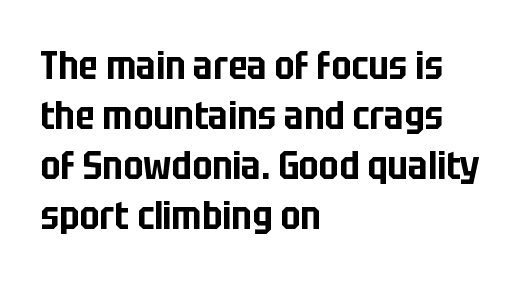
Character widths vary here, with narrow letters taking less room than wide ones. In terms of letterform style, serifs are entirely absent. The words here are not underlined. If you measured baseline to baseline, you'd find a middling distance. Horizontal alignment here is leftward, the default for most running prose. Notice how the stems are strictly vertical — no italics here.
